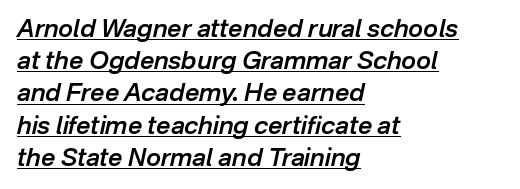
{"italic": "yes", "lean": "right", "slant_degrees": 12, "bold": "semi", "underline": "yes", "align": "left", "line_spacing": "normal", "line_spacing_ratio": 1.29, "letter_spacing": "normal", "letter_spacing_em": 0.0, "glyph_px": 25}
